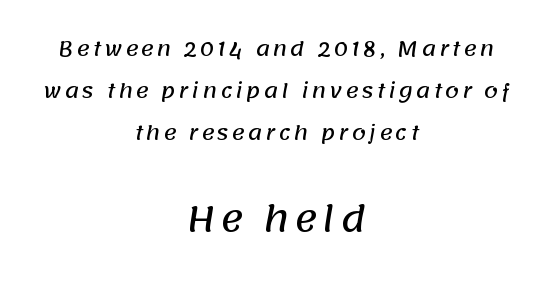
The image shows 35 px sans-serif type; set centered, loose line spacing (2.1x), not underlined; the second (bottom) block is 1.75x larger; low stroke contrast and a large x-height.
